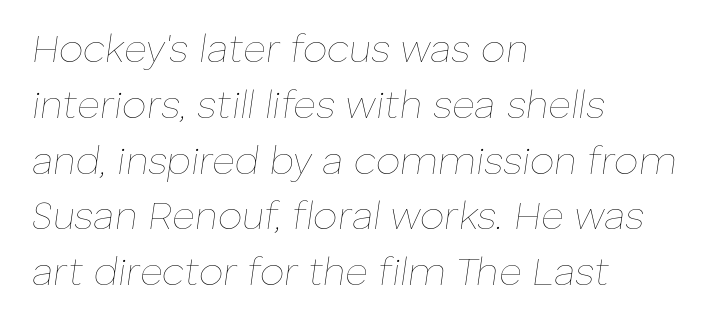
{"italic": "yes", "lean": "right", "slant_degrees": 8, "bold": "no", "weight": "thin", "width": "normal", "stroke_contrast": "low", "x_height": "medium", "monospaced": "no", "underline": "no", "align": "left", "line_spacing": "normal", "line_spacing_ratio": 1.43, "letter_spacing": "normal", "letter_spacing_em": 0.0, "glyph_px": 39}
